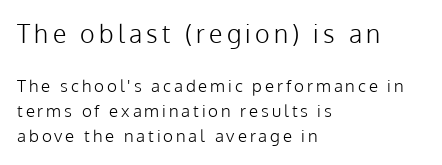
Q: Is the text bold? A: No.
Q: Is the text italic (slanted)? A: No, it is upright.
Q: Is the text underlined? A: No.
Q: How is the paragraph aligned? A: Left-aligned.
Q: Is the spacing between lines tight, normal or loose? A: Normal.
Q: Which block of text is set in a larger size, the first (top) or the second (bottom)? A: The first (top) one.
